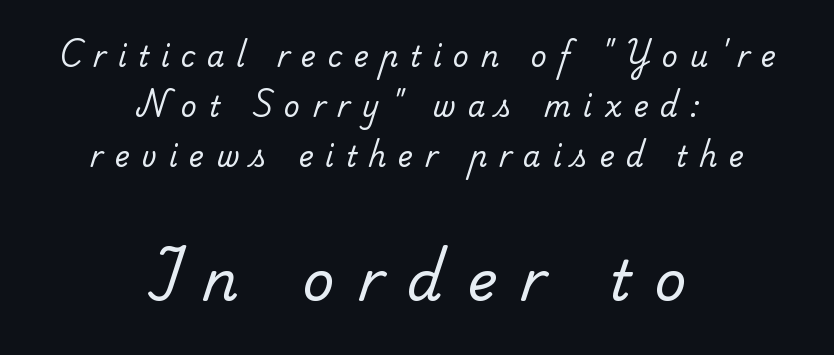
The image shows 56 px regular-weight serif type; set centered, line spacing 1.79x, unusually wide letter spacing (+0.42 em), not underlined; the second (bottom) block is 2.0x larger; low stroke contrast and a small x-height.
